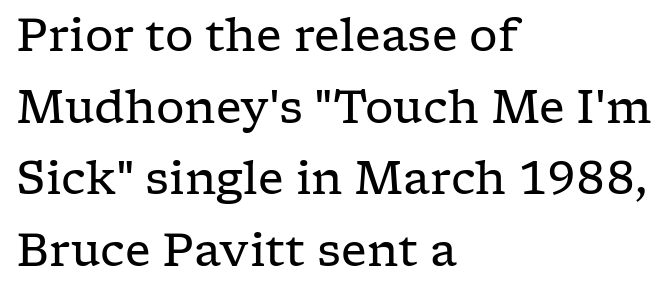
{"serif": "yes", "italic": "no", "bold": "no", "weight": "regular", "width": "wide", "stroke_contrast": "low", "x_height": "medium", "monospaced": "no", "underline": "no", "align": "left", "line_spacing": "normal", "line_spacing_ratio": 1.59, "letter_spacing": "normal", "letter_spacing_em": 0.0, "glyph_px": 45}
